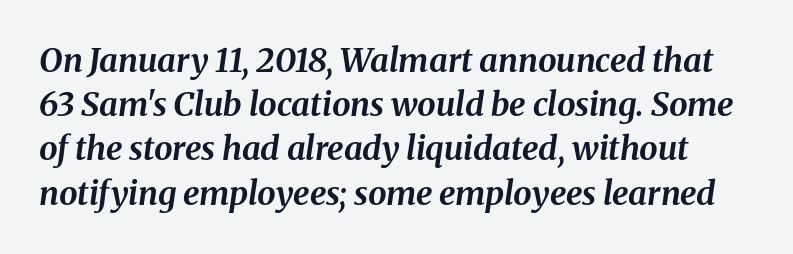
This is heavy type, rendered in bold. The gap between lines stays unmarked. The lettering tilts uniformly, giving the passage an italic look. What stands out about the letter spacing? Nothing — it is the standard amount.
